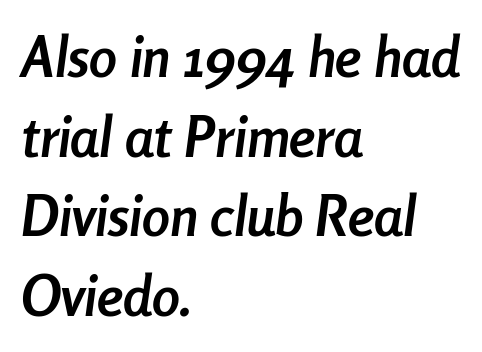
Q: Is the text bold? A: Yes.
Q: Is the text italic (slanted)? A: Yes, it leans right by about 8 degrees.
Q: Is the text underlined? A: No.
Q: How is the paragraph aligned? A: Left-aligned.
Q: Is the spacing between letters normal or unusually wide? A: Normal.
Q: Is the spacing between lines tight, normal or loose? A: Normal.
Q: Width (condensed, normal, or wide)? A: Condensed.
Q: Stroke contrast? A: Low.
Q: x-height? A: Medium.
Q: Monospaced? A: No.
